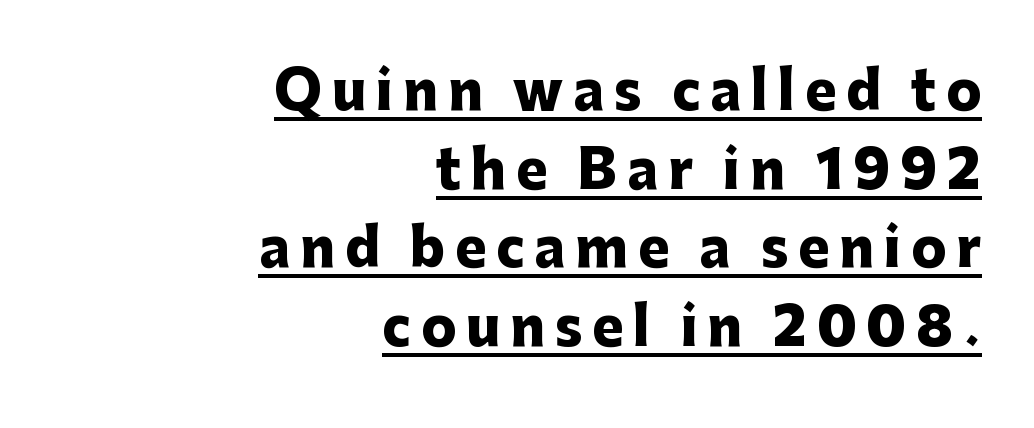
Q: Is the text bold? A: Yes.
Q: Is the text italic (slanted)? A: No, it is upright.
Q: Is the typeface a serif or a sans-serif typeface? A: Sans-serif.
Q: Is the text underlined? A: Yes.
Q: How is the paragraph aligned? A: Right-aligned.
Q: Is the spacing between lines tight, normal or loose? A: Normal.
Q: Width (condensed, normal, or wide)? A: Normal.
Q: Stroke contrast? A: Low.
Q: x-height? A: Medium.
Q: Monospaced? A: No.
